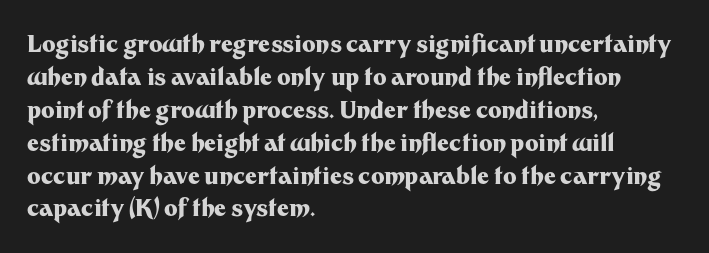
The gaps between neighbouring characters are ordinary and unremarkable. A dark, heavy texture on the line: the type is bold. Leftover space on each line is placed entirely after the last word. Reading down the column, the eye jumps a familiar distance to each next line. This is the regular roman posture of the typeface.
